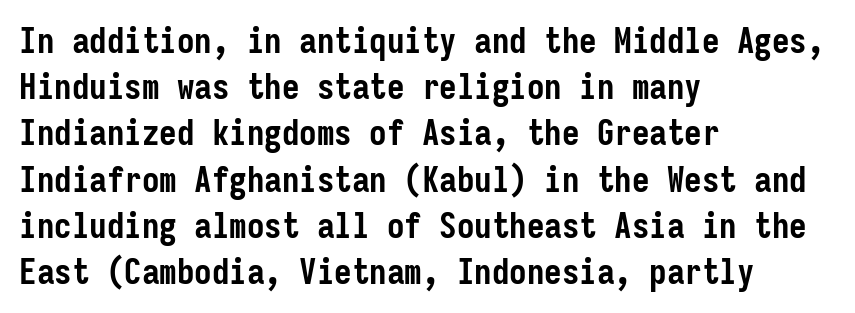
These lines keep a tight, regular rhythm from letter to letter. Rule under the text: the space is simply empty. This sample has the even, mechanical cadence of fixed-width lettering. Notice how descenders clear the ascenders below comfortably — that's standard leading. In terms of letterform style, serifs are entirely absent.
